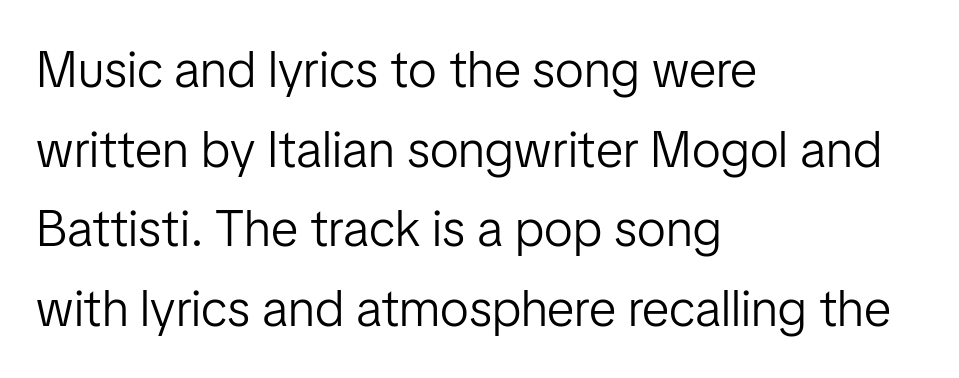
Q: Is the text bold? A: No.
Q: Is the text italic (slanted)? A: No, it is upright.
Q: Is the typeface a serif or a sans-serif typeface? A: Sans-serif.
Q: Is the text underlined? A: No.
Q: How is the paragraph aligned? A: Left-aligned.
Q: Is the spacing between letters normal or unusually wide? A: Normal.
Q: Is the spacing between lines tight, normal or loose? A: Normal.
Q: Width (condensed, normal, or wide)? A: Normal.
Q: Stroke contrast? A: Low.
Q: x-height? A: Medium.
Q: Monospaced? A: No.
